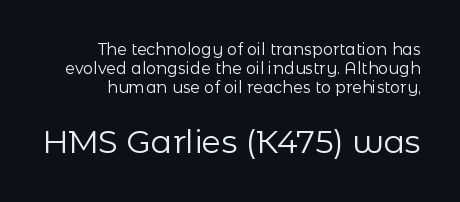
The image shows 32 px regular-weight sans-serif type, upright; set right-aligned, line spacing 1.2x, normal letter spacing, not underlined; the second (bottom) block is 2.0x larger; low stroke contrast and a medium x-height.
